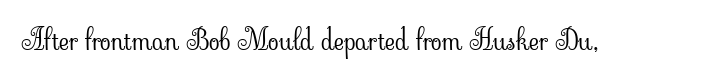
{"serif": "yes", "italic": "no", "bold": "no", "weight": "light", "width": "normal", "stroke_contrast": "low", "x_height": "small", "monospaced": "no", "underline": "no", "letter_spacing": "normal", "letter_spacing_em": 0.0, "glyph_px": 28}
